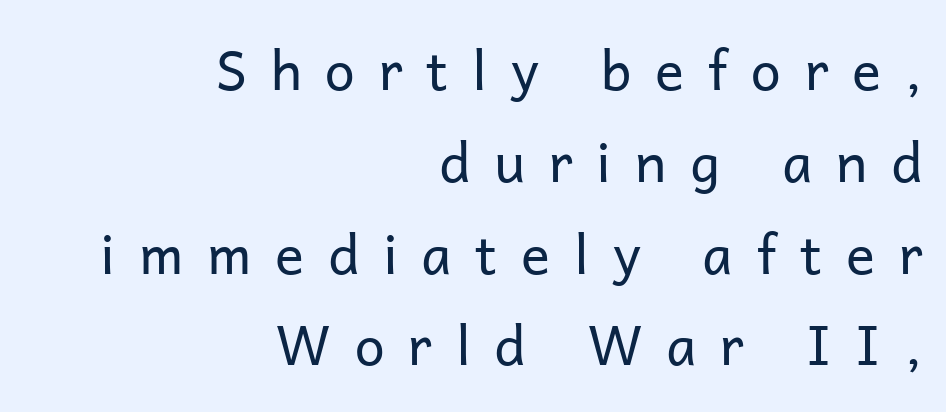
The image shows 54 px regular-weight sans-serif type, upright; set right-aligned, normal line spacing (1.7x), unusually wide letter spacing (+0.44 em), not underlined; low stroke contrast and a medium x-height.
